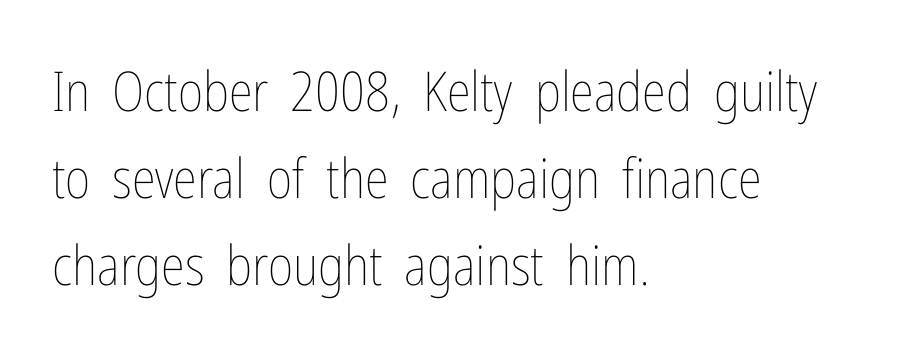
Q: Is the text bold? A: No.
Q: Is the text italic (slanted)? A: No, it is upright.
Q: Is the text underlined? A: No.
Q: How is the paragraph aligned? A: Left-aligned.
Q: Is the spacing between letters normal or unusually wide? A: Normal.
Q: Is the spacing between lines tight, normal or loose? A: Normal.
Q: Width (condensed, normal, or wide)? A: Condensed.
Q: Stroke contrast? A: Low.
Q: x-height? A: Medium.
Q: Monospaced? A: No.
